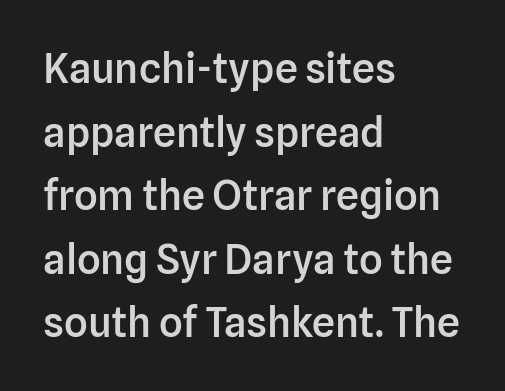
The image shows 41 px semibold sans-serif type, upright; set left-aligned, normal line spacing (1.55x), normal letter spacing, not underlined; low stroke contrast and a medium x-height.
